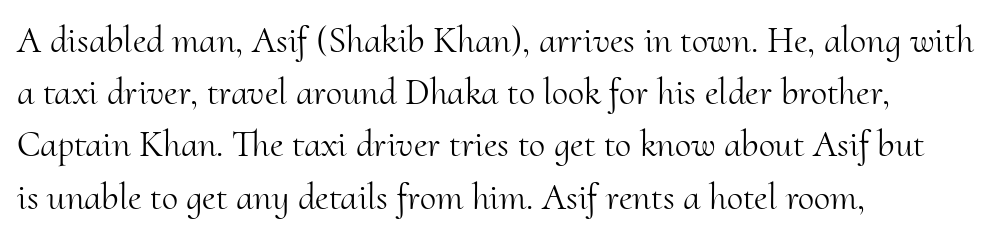
The image shows 37 px light serif type, upright; set left-aligned, normal line spacing (1.41x), normal letter spacing, not underlined; medium stroke contrast and a small x-height.
